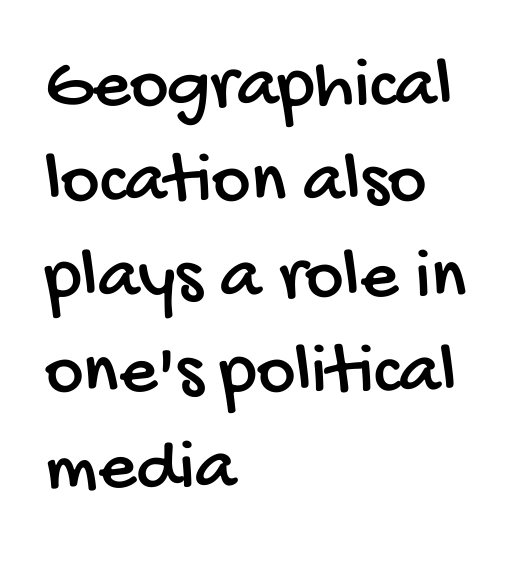
{"serif": "no", "width": "condensed", "stroke_contrast": "low", "x_height": "large", "monospaced": "no", "underline": "no", "align": "left", "line_spacing": "normal", "line_spacing_ratio": 1.29, "letter_spacing": "normal", "letter_spacing_em": 0.0, "glyph_px": 74}
